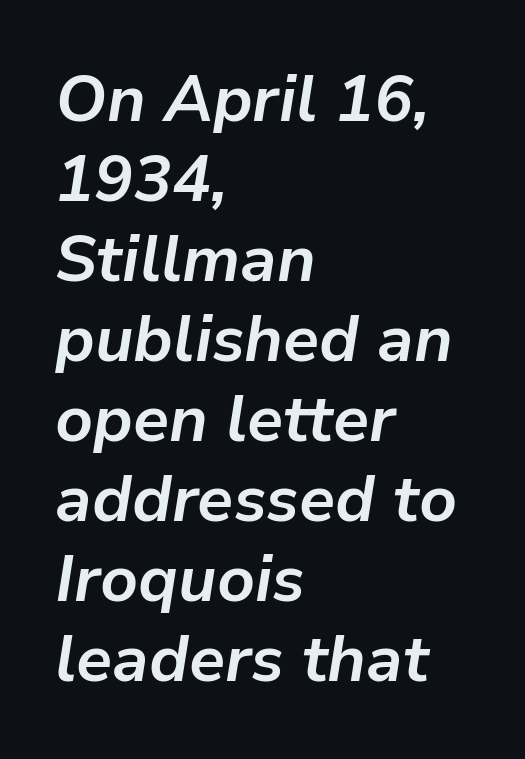
{"italic": "yes", "lean": "right", "slant_degrees": 9, "bold": "yes", "weight": "bold", "width": "normal", "stroke_contrast": "low", "x_height": "medium", "monospaced": "no", "underline": "no", "align": "left", "line_spacing_ratio": 1.23, "letter_spacing": "normal", "letter_spacing_em": 0.0, "glyph_px": 65}
